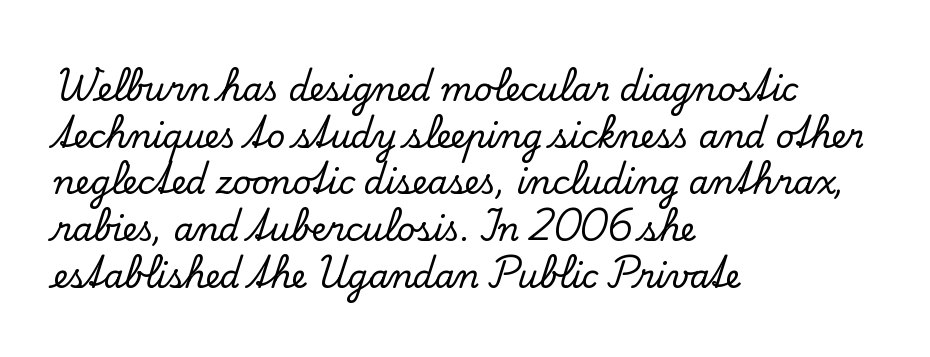
{"serif": "yes", "width": "normal", "stroke_contrast": "low", "x_height": "small", "monospaced": "no", "underline": "no", "align": "left", "line_spacing": "normal", "line_spacing_ratio": 1.46, "letter_spacing": "normal", "letter_spacing_em": 0.0, "glyph_px": 32}
